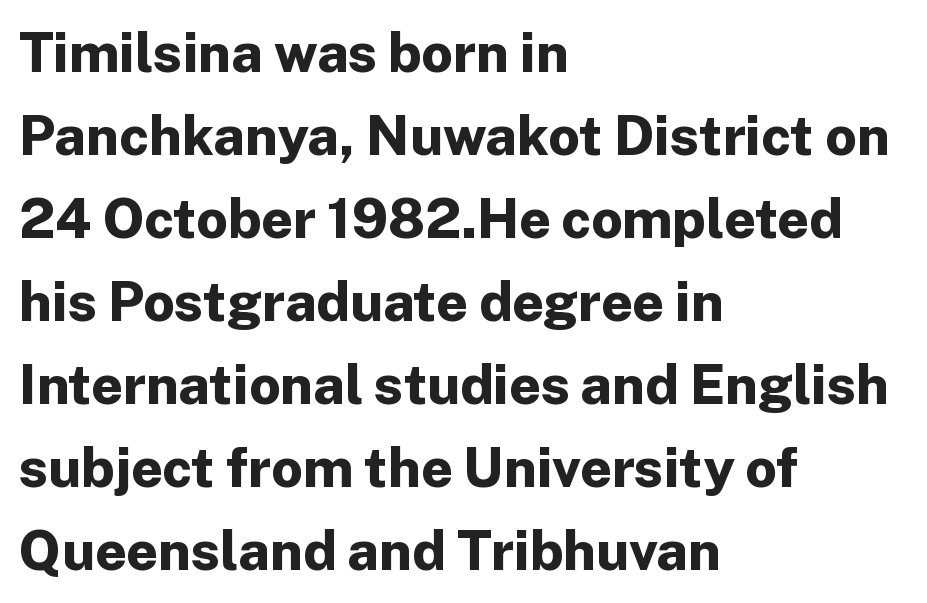
Here the designer chose a conventional face with non-uniform glyph widths. The type is set solid horizontally, with unmodified tracking. Check the space under the baseline: it is left empty. The typography opts for an upright posture over an oblique one. The passage shown is typeset with a sans-serif family.
